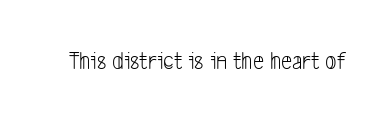
Q: Is the text bold? A: No.
Q: Is the text underlined? A: No.
Q: Is the spacing between letters normal or unusually wide? A: Normal.
